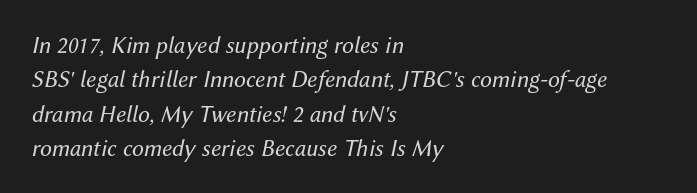
{"italic": "yes", "lean": "right", "slant_degrees": 12, "bold": "no", "underline": "no", "align": "left", "line_spacing": "normal", "line_spacing_ratio": 1.43, "letter_spacing": "normal", "letter_spacing_em": 0.0, "glyph_px": 24}
